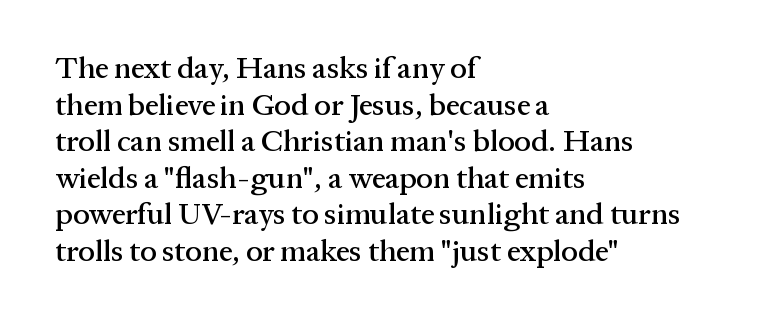
Leftover space on each line is placed entirely after the last word. These lines are rendered in a variable-pitch font. Quick note: not italic, upright. Anything drawn beneath the words? Only blank space. You can tell from the footed stems that serif type was used. Default kerning and tracking; the words read as compact shapes.
